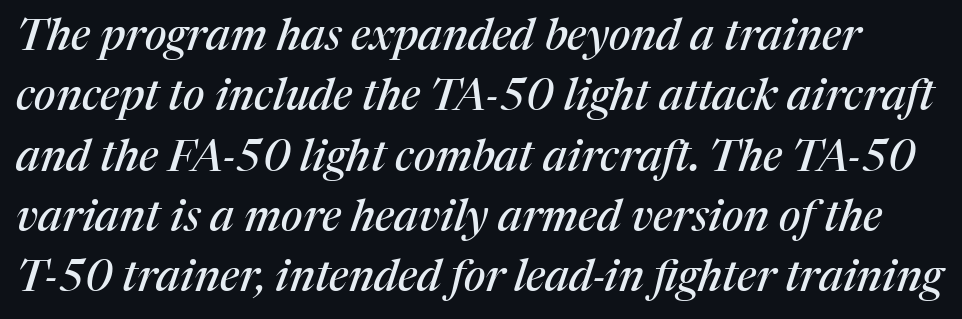
{"serif": "yes", "italic": "yes", "lean": "right", "slant_degrees": 17, "width": "normal", "stroke_contrast": "medium", "x_height": "medium", "monospaced": "no", "underline": "no", "line_spacing": "normal", "line_spacing_ratio": 1.37, "letter_spacing": "normal", "letter_spacing_em": 0.0, "glyph_px": 44}
